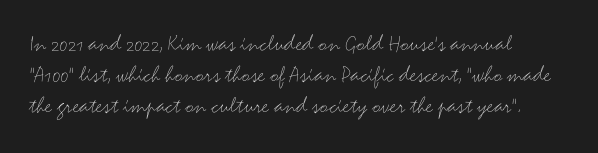
{"bold": "no", "underline": "no", "align": "left", "line_spacing": "normal", "line_spacing_ratio": 1.3, "letter_spacing": "normal", "letter_spacing_em": 0.0, "glyph_px": 24}
